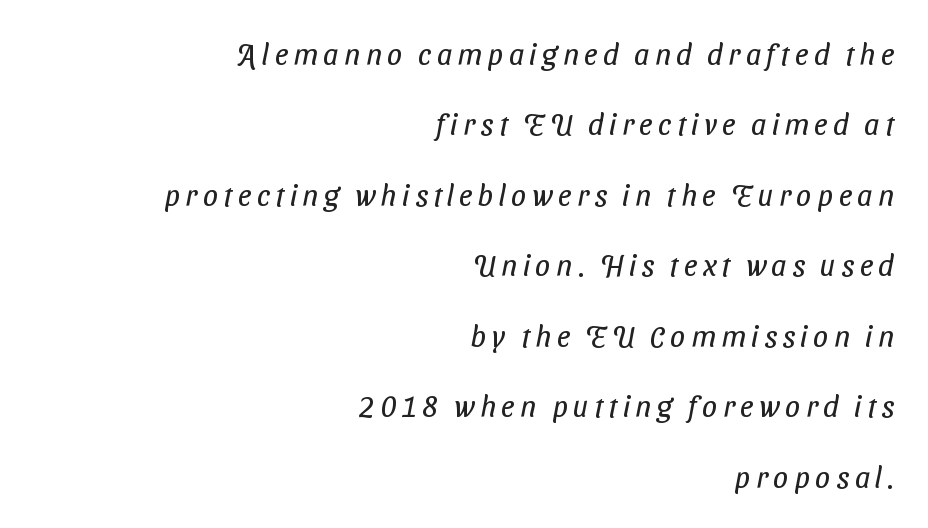
Proportional: the letters do not fall into vertical columns. The lines in this sample share a right terminus and differ only in where they begin. Stroke terminals: plain, sans-serif. This is not heavy type; no bold has been used.
